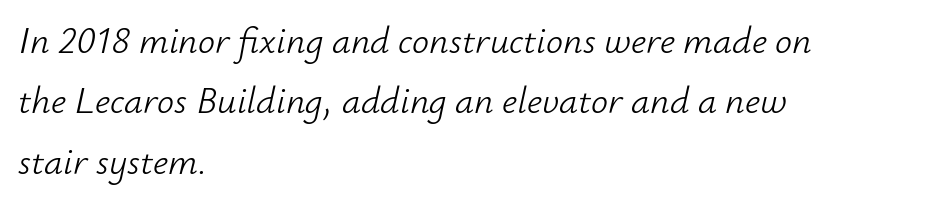
{"italic": "yes", "lean": "right", "slant_degrees": 12, "bold": "no", "weight": "light", "width": "normal", "stroke_contrast": "low", "x_height": "small", "monospaced": "no", "underline": "no", "align": "left", "line_spacing": "normal", "line_spacing_ratio": 1.59, "letter_spacing": "normal", "letter_spacing_em": 0.0, "glyph_px": 38}
